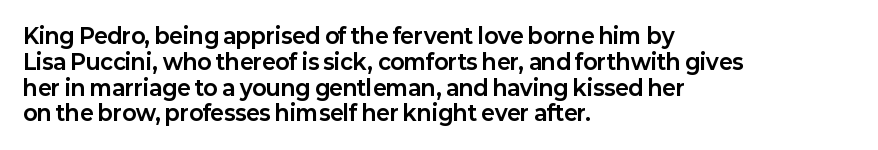
The letters stand upright; this is a roman face. Every row of glyphs begins at an identical x-position on the left. Between one letter and the next there's only the usual sliver of space. Caption: bold face, heavy strokes.
